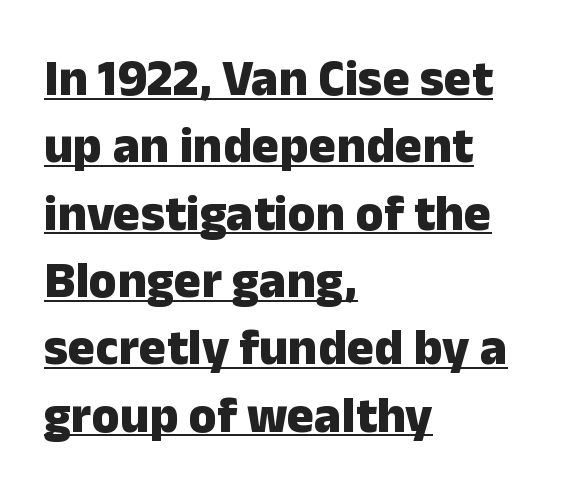
The image shows 51 px heavy sans-serif type, upright; set left-aligned, normal line spacing (1.32x), normal letter spacing, underlined; low stroke contrast and a medium x-height.
